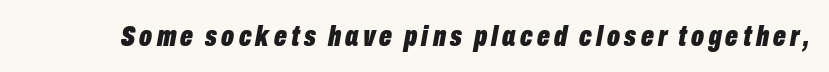
These lines are rendered in a variable-pitch font. The passage shown leans; its letterforms are oblique. Beneath every word, the page is bare. Students, this is bold: see how much ink each stroke carries.
